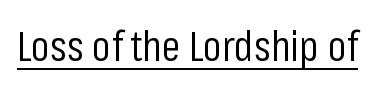
The image shows 42 px regular-weight, condensed sans-serif type, upright; set normal letter spacing, underlined; low stroke contrast and a medium x-height.
